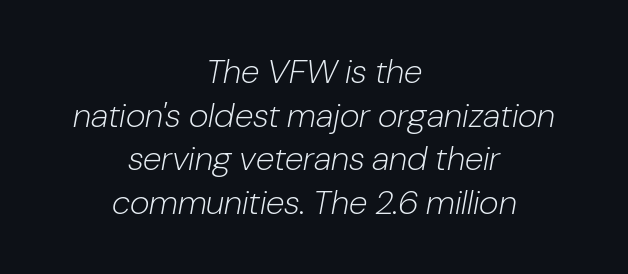
Q: Is the text bold? A: No.
Q: Is the text italic (slanted)? A: Yes, it leans right by about 10 degrees.
Q: Is the text underlined? A: No.
Q: How is the paragraph aligned? A: Centered.
Q: Is the spacing between letters normal or unusually wide? A: Normal.
Q: Is the spacing between lines tight, normal or loose? A: Normal.
Q: Width (condensed, normal, or wide)? A: Normal.
Q: Stroke contrast? A: Low.
Q: x-height? A: Medium.
Q: Monospaced? A: No.
